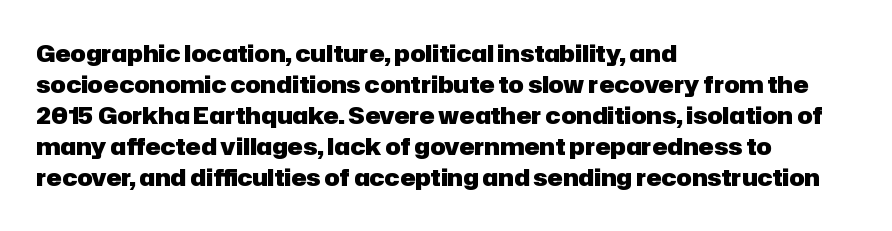
The image shows 23 px bold type, upright; set left-aligned, normal line spacing (1.35x), normal letter spacing, not underlined.
